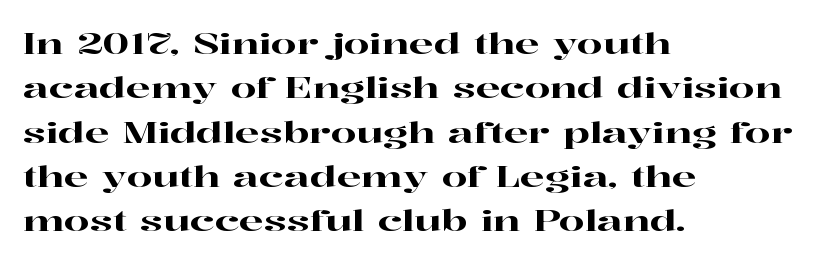
{"serif": "yes", "italic": "no", "width": "wide", "stroke_contrast": "high", "x_height": "medium", "monospaced": "no", "underline": "no", "align": "left", "line_spacing": "normal", "line_spacing_ratio": 1.53, "letter_spacing": "normal", "letter_spacing_em": 0.0, "glyph_px": 29}
